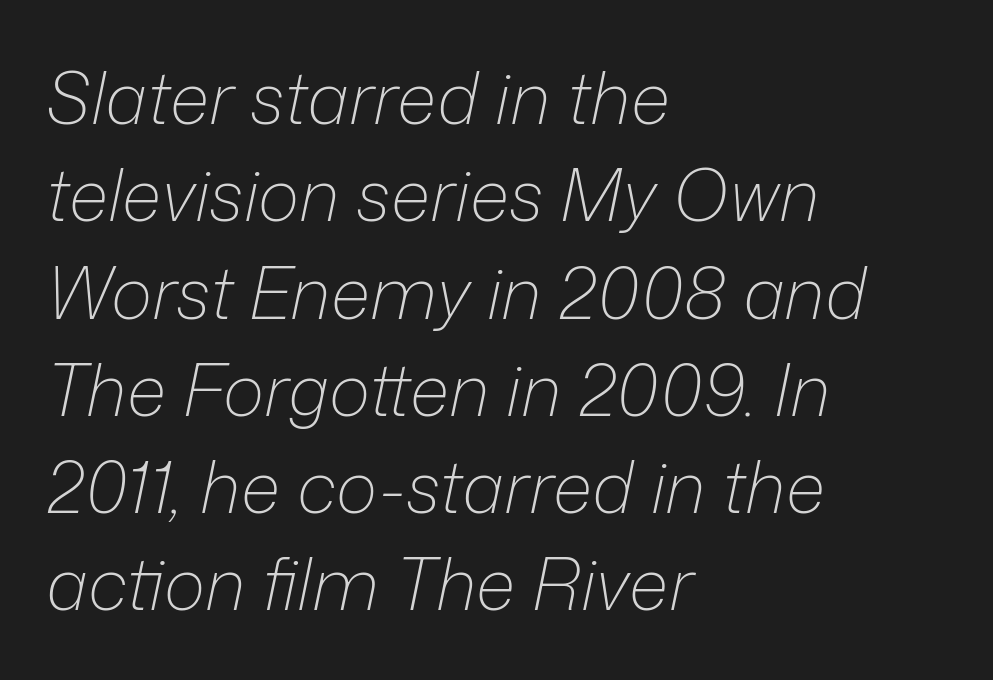
The image shows 71 px light type, italic (leaning right); set left-aligned, normal line spacing (1.37x), normal letter spacing, not underlined; low stroke contrast and a medium x-height.
